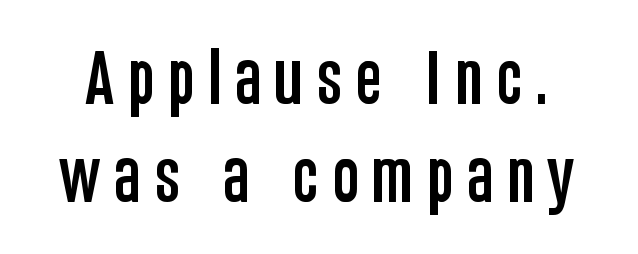
{"serif": "no", "italic": "no", "width": "condensed", "stroke_contrast": "low", "x_height": "large", "monospaced": "no", "underline": "no", "line_spacing": "normal", "line_spacing_ratio": 1.56, "glyph_px": 63}
